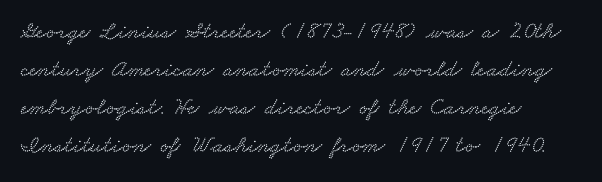
Q: Is the text underlined? A: No.
Q: How is the paragraph aligned? A: Left-aligned.
Q: Is the spacing between letters normal or unusually wide? A: Normal.
Q: Is the spacing between lines tight, normal or loose? A: Normal.
